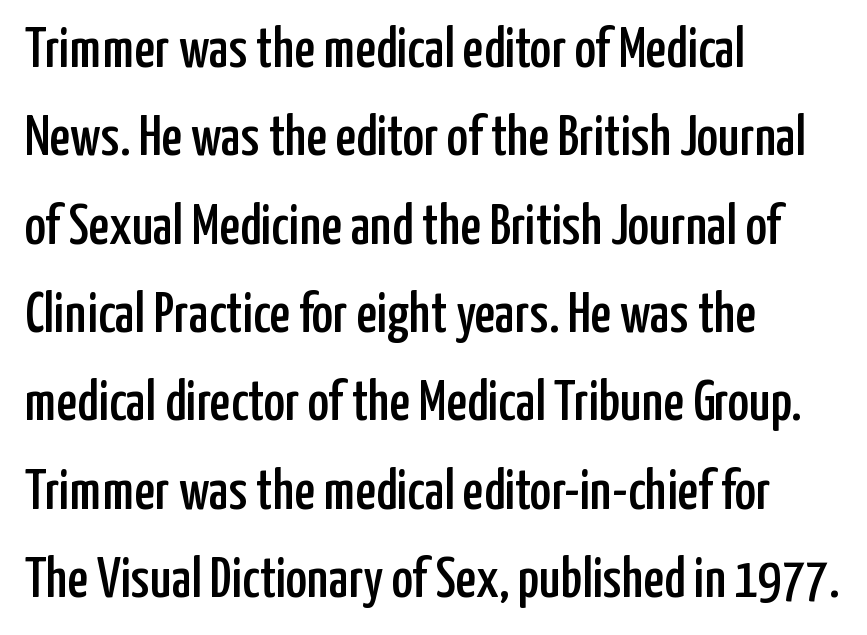
The image shows 57 px condensed sans-serif type, upright; set left-aligned, normal line spacing (1.55x), normal letter spacing, not underlined; low stroke contrast and a medium x-height.
